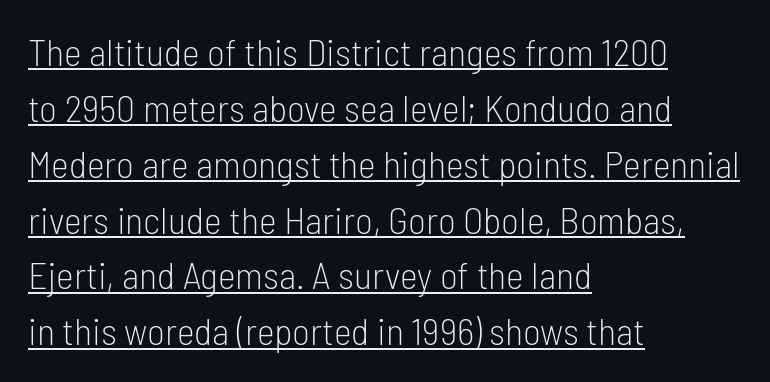
Q: Is the text bold? A: No.
Q: Is the text italic (slanted)? A: No, it is upright.
Q: Is the typeface a serif or a sans-serif typeface? A: Sans-serif.
Q: Is the text underlined? A: Yes.
Q: How is the paragraph aligned? A: Left-aligned.
Q: Is the spacing between letters normal or unusually wide? A: Normal.
Q: Is the spacing between lines tight, normal or loose? A: Normal.
Q: Width (condensed, normal, or wide)? A: Condensed.
Q: Stroke contrast? A: Low.
Q: x-height? A: Medium.
Q: Monospaced? A: No.
